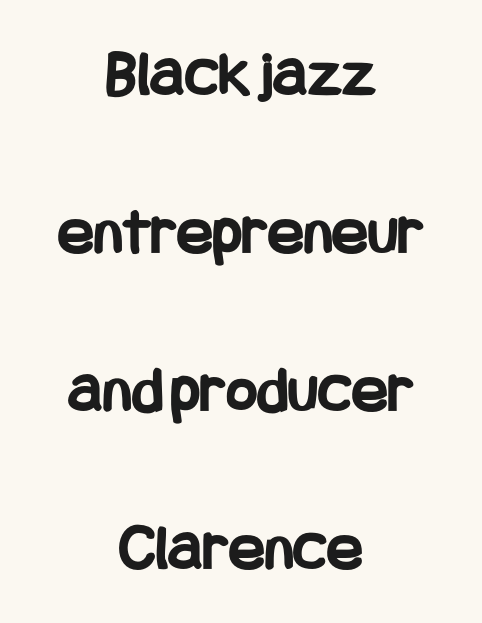
The image shows 67 px bold, condensed sans-serif type, upright; set centered, loose line spacing (2.36x), normal letter spacing, not underlined; low stroke contrast and a large x-height.
